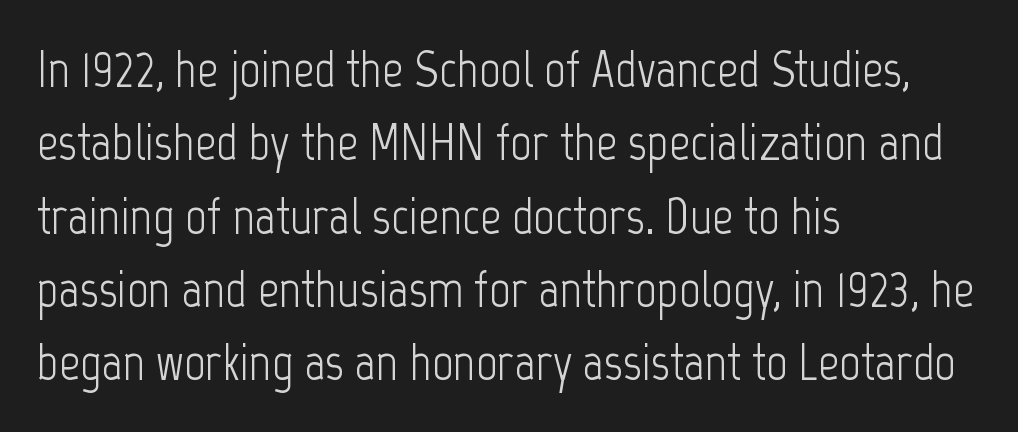
The image shows 52 px light, condensed sans-serif type, upright; set left-aligned, normal line spacing (1.41x), normal letter spacing, not underlined; low stroke contrast and a medium x-height.
